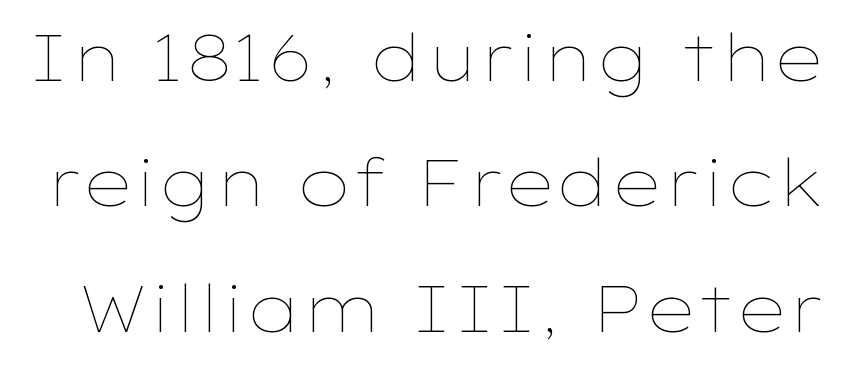
Q: Is the text bold? A: No.
Q: Is the text italic (slanted)? A: No, it is upright.
Q: Is the text underlined? A: No.
Q: Is the spacing between letters normal or unusually wide? A: Normal.
Q: Is the spacing between lines tight, normal or loose? A: Loose.
Q: Width (condensed, normal, or wide)? A: Wide.
Q: Stroke contrast? A: Low.
Q: x-height? A: Medium.
Q: Monospaced? A: No.
